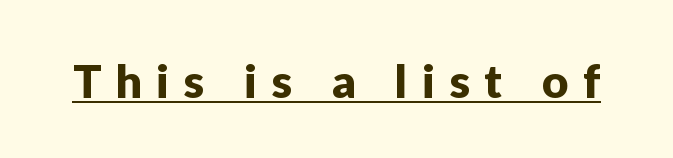
These lines were composed using upright roman letters. Honestly, the letter spacing is so wide it's the main thing you notice. A typesetter would call this proportional, since set widths differ per character. The type family on display is of the sans-serif kind.
